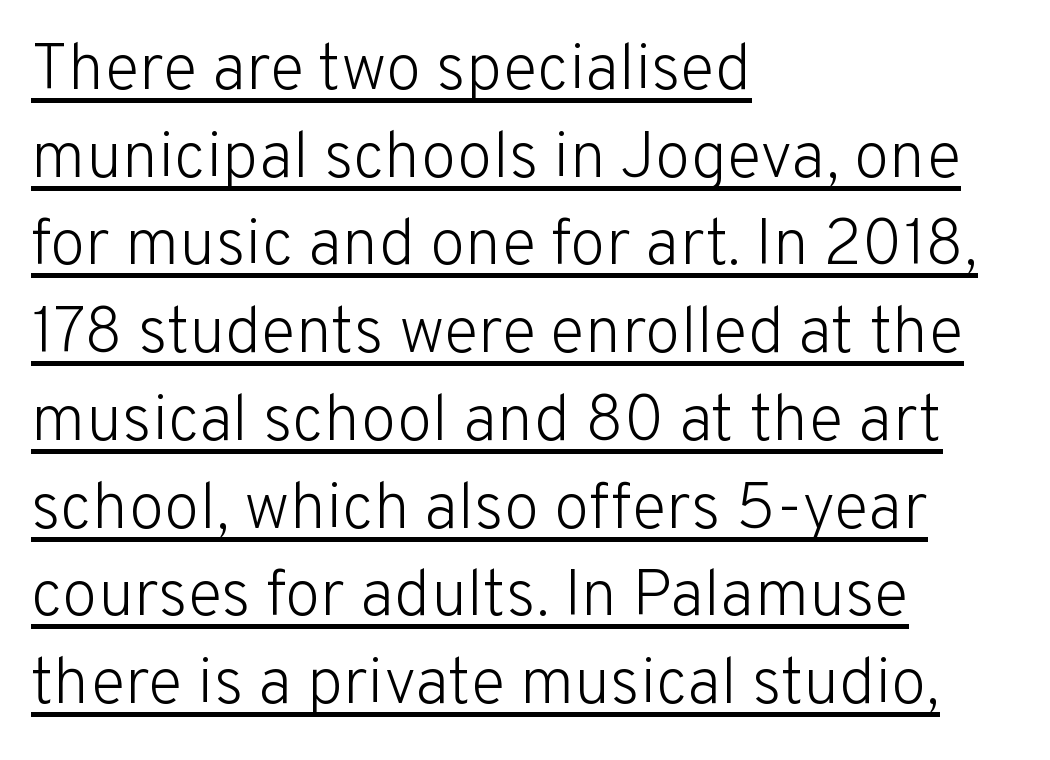
When letters stand straight like this, we call the style roman or upright. Is this a heavy cut? Hardly; it is regular or lighter. Varying glyph widths throughout — classic text-font behaviour. This rendering leaves character spacing at its baseline value. The face used here appears with an underline applied. Look at the bottom of the vertical strokes: they stop flat, with no serifs.
